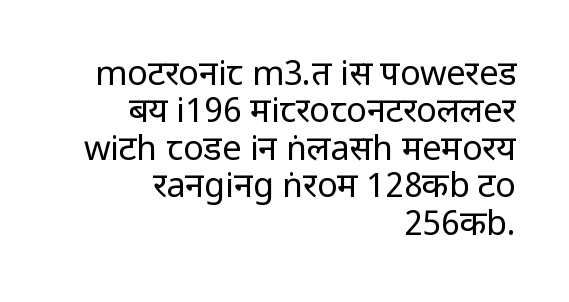
The typeface has the unassuming heft of standard copy or less. Upright lettering throughout. Looks like regular typesetting: each glyph gets only the width it needs. The lines are packed closely together with very little leading. Glyph-to-glyph distance matches everyday printed text. No feet cap the strokes, marking this as sans-serif type.
